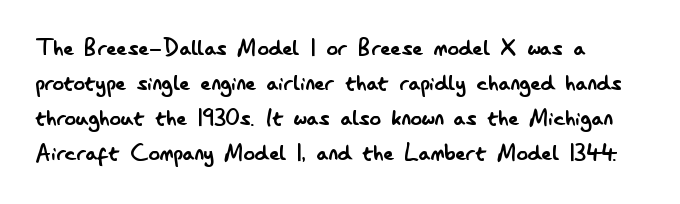
Compared with a typical body face, this is equally light or lighter still. Unlike a traditional serif, this face leaves its strokes unadorned. Posture: upright roman. The passage shown is typed in a proportional face where columns would drift.
